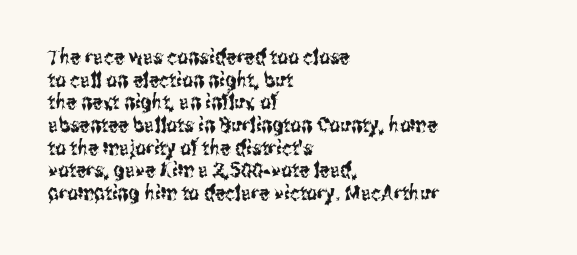
Q: Is the text italic (slanted)? A: No, it is upright.
Q: Is the text underlined? A: No.
Q: How is the paragraph aligned? A: Left-aligned.
Q: Is the spacing between letters normal or unusually wide? A: Normal.
Q: Is the spacing between lines tight, normal or loose? A: Tight.
